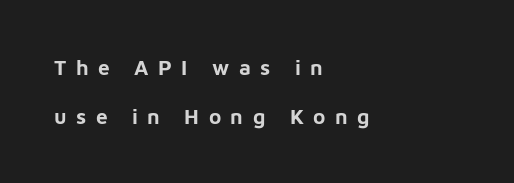
{"italic": "no", "bold": "yes", "underline": "no", "align": "left", "line_spacing": "loose", "line_spacing_ratio": 2.32, "letter_spacing": "wide", "letter_spacing_em": 0.45, "glyph_px": 21}
